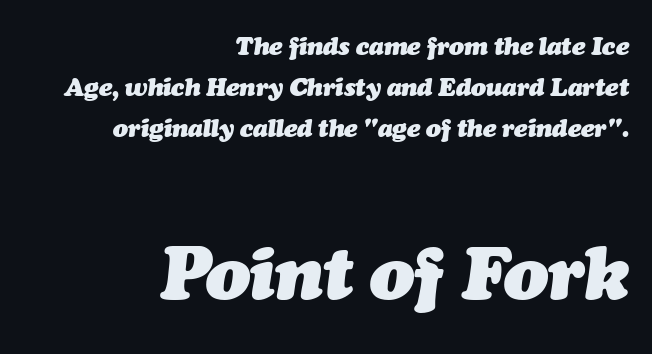
{"italic": "yes", "lean": "right", "slant_degrees": 7, "bold": "yes", "weight": "heavy", "width": "normal", "stroke_contrast": "medium", "x_height": "medium", "monospaced": "no", "underline": "no", "align": "right", "line_spacing": "normal", "line_spacing_ratio": 1.65, "letter_spacing": "normal", "letter_spacing_em": 0.0, "larger_block": "second", "size_ratio": 2.96, "glyph_px": 74}
